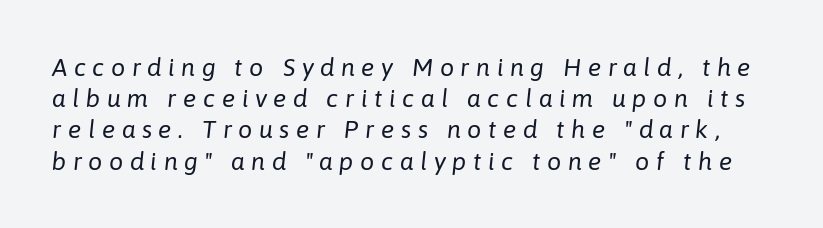
The image shows 25 px text type, italic (leaning right); set normal line spacing (1.25x), unusually wide letter spacing (+0.26 em), not underlined.
